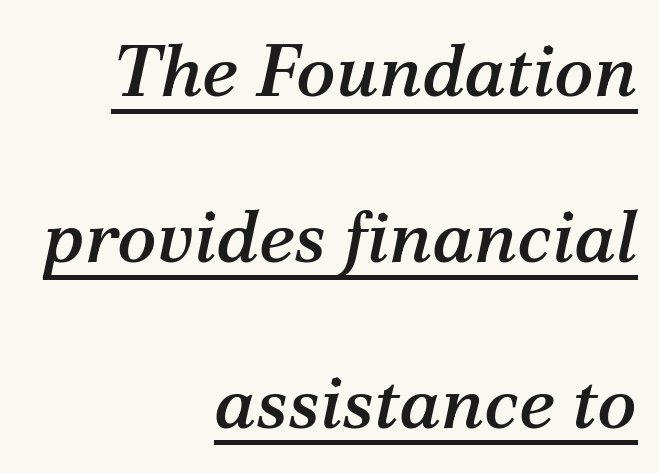
{"serif": "yes", "italic": "yes", "lean": "right", "slant_degrees": 12, "width": "normal", "stroke_contrast": "medium", "x_height": "medium", "monospaced": "no", "underline": "yes", "align": "right", "line_spacing": "loose", "line_spacing_ratio": 2.24, "letter_spacing": "normal", "letter_spacing_em": 0.0, "glyph_px": 74}
